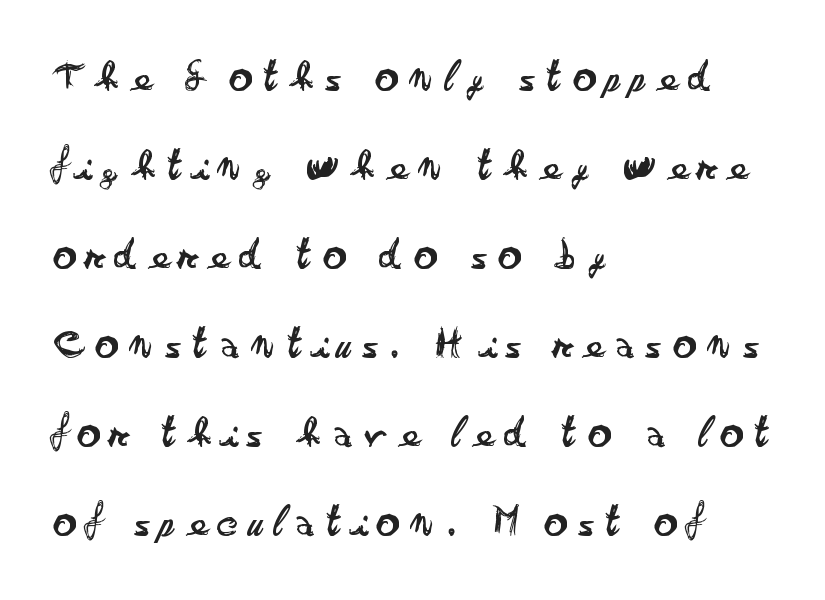
Q: Is the text bold? A: No.
Q: Is the text italic (slanted)? A: No, it is upright.
Q: Is the typeface a serif or a sans-serif typeface? A: Sans-serif.
Q: Is the text underlined? A: No.
Q: How is the paragraph aligned? A: Left-aligned.
Q: Is the spacing between letters normal or unusually wide? A: Unusually wide.
Q: Is the spacing between lines tight, normal or loose? A: Loose.
Q: Width (condensed, normal, or wide)? A: Wide.
Q: Stroke contrast? A: Low.
Q: x-height? A: Small.
Q: Monospaced? A: No.
